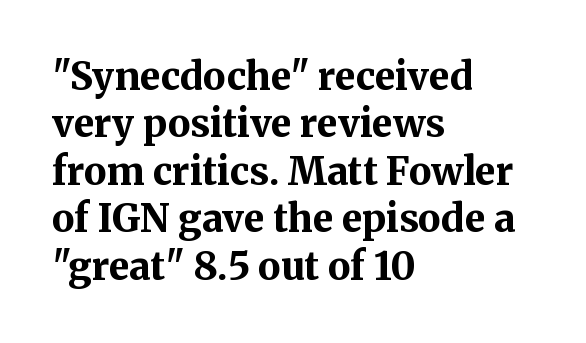
Q: Is the text bold? A: Yes.
Q: Is the text italic (slanted)? A: No, it is upright.
Q: Is the typeface a serif or a sans-serif typeface? A: Serif.
Q: Is the text underlined? A: No.
Q: How is the paragraph aligned? A: Left-aligned.
Q: Is the spacing between letters normal or unusually wide? A: Normal.
Q: Is the spacing between lines tight, normal or loose? A: Normal.
Q: Width (condensed, normal, or wide)? A: Normal.
Q: Stroke contrast? A: Medium.
Q: x-height? A: Medium.
Q: Monospaced? A: No.
